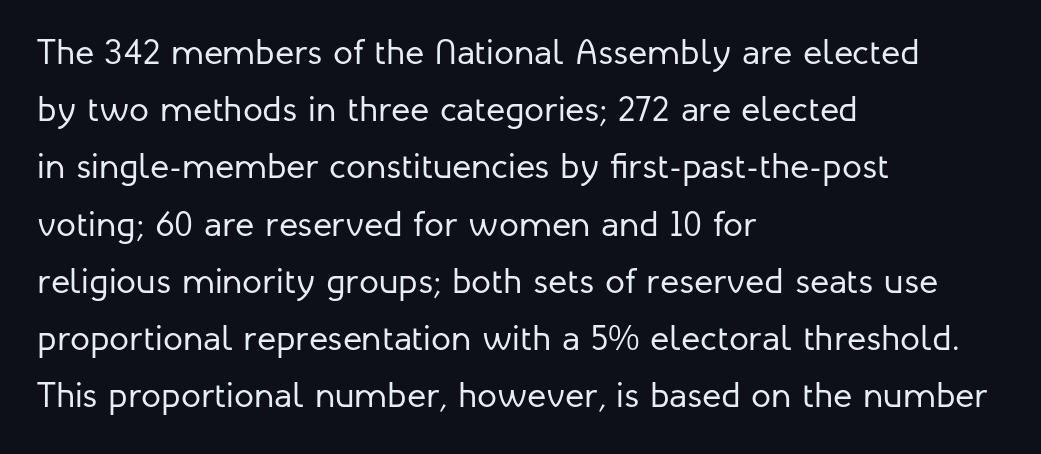
Q: Is the text bold? A: No.
Q: Is the text italic (slanted)? A: No, it is upright.
Q: Is the typeface a serif or a sans-serif typeface? A: Sans-serif.
Q: Is the text underlined? A: No.
Q: How is the paragraph aligned? A: Left-aligned.
Q: Is the spacing between letters normal or unusually wide? A: Normal.
Q: Is the spacing between lines tight, normal or loose? A: Normal.
Q: Width (condensed, normal, or wide)? A: Normal.
Q: Stroke contrast? A: Low.
Q: x-height? A: Medium.
Q: Monospaced? A: No.
